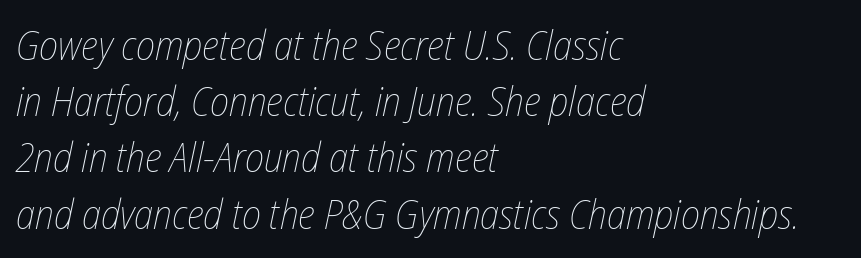
Note the varied advance widths — an 'i' is clearly narrower than an 'm'. Lines of text with bare space underneath. Italic? Definitely — the glyphs are oblique. Horizontal alignment here is leftward, the default for most running prose. Evenly set lines give the paragraph a standard silhouette. This sample uses plain, unmodified letter spacing.
